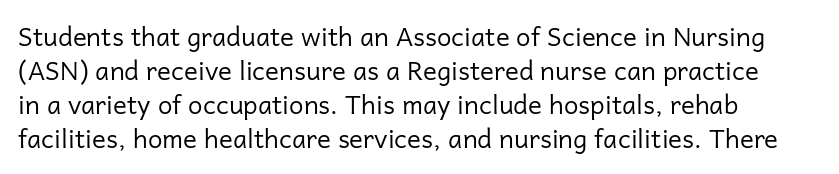
The image shows 26 px text type, upright; set left-aligned, normal line spacing (1.31x), normal letter spacing, not underlined.
